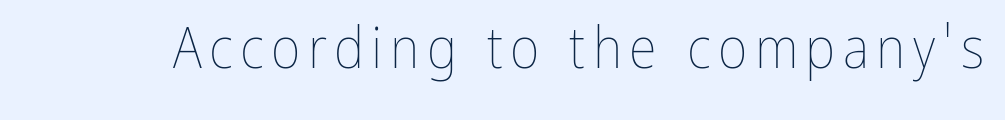
A typesetter would mark this as roman, not italic. You could not count columns in this text — the font is proportionally spaced. The glyphs are unaccompanied by any horizontal stroke below them. Stroke mass is kept to a normal reading level or below.
